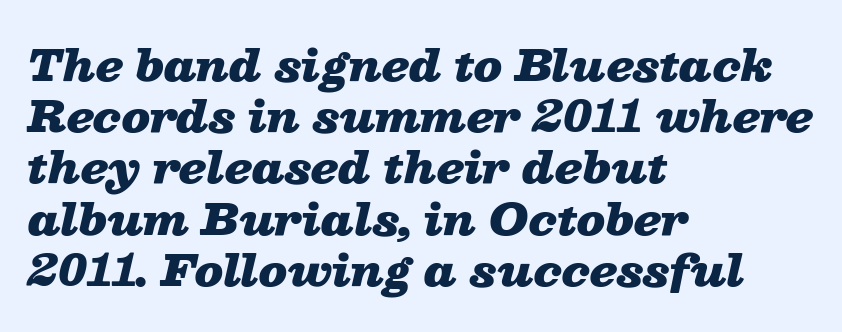
Q: Is the text bold? A: Yes.
Q: Is the text italic (slanted)? A: Yes, it leans right by about 13 degrees.
Q: Is the text underlined? A: No.
Q: How is the paragraph aligned? A: Left-aligned.
Q: Is the spacing between letters normal or unusually wide? A: Normal.
Q: Width (condensed, normal, or wide)? A: Wide.
Q: Stroke contrast? A: Low.
Q: x-height? A: Medium.
Q: Monospaced? A: No.
